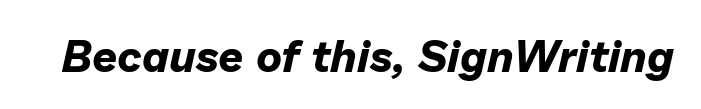
{"italic": "yes", "lean": "right", "slant_degrees": 13, "bold": "yes", "weight": "bold", "width": "normal", "stroke_contrast": "low", "x_height": "medium", "monospaced": "no", "underline": "no", "letter_spacing": "normal", "letter_spacing_em": 0.0, "glyph_px": 44}
